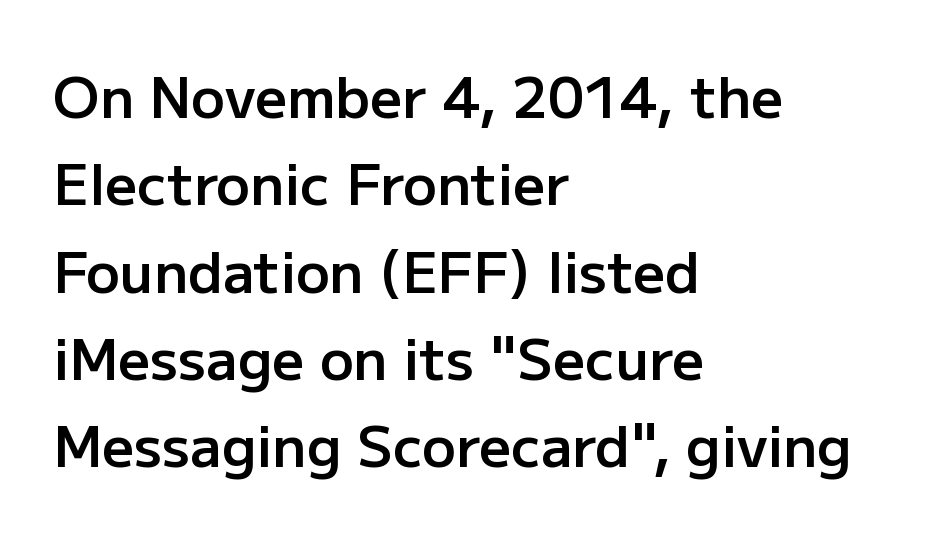
{"serif": "no", "italic": "no", "bold": "semi", "weight": "semibold", "width": "normal", "stroke_contrast": "low", "x_height": "medium", "monospaced": "no", "underline": "no", "align": "left", "line_spacing": "normal", "line_spacing_ratio": 1.56, "letter_spacing": "normal", "letter_spacing_em": 0.0, "glyph_px": 56}
